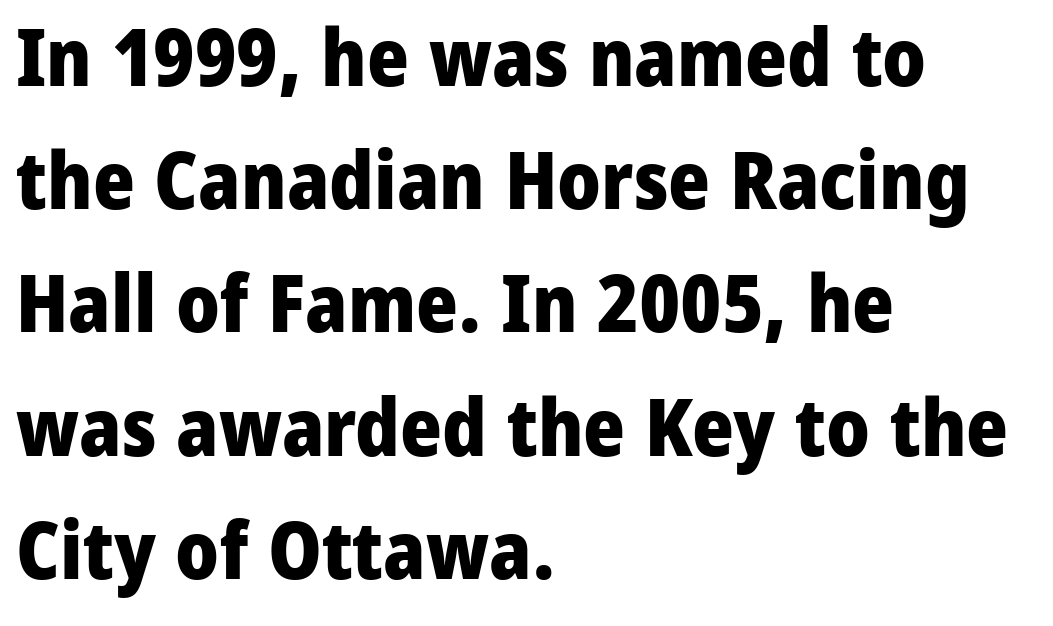
You can tell it's not italic because the verticals are truly vertical. The space between consecutive lines is moderate. Descender tails drop into unmarked territory. A full-strength bold gives these letters their thick strokes.
